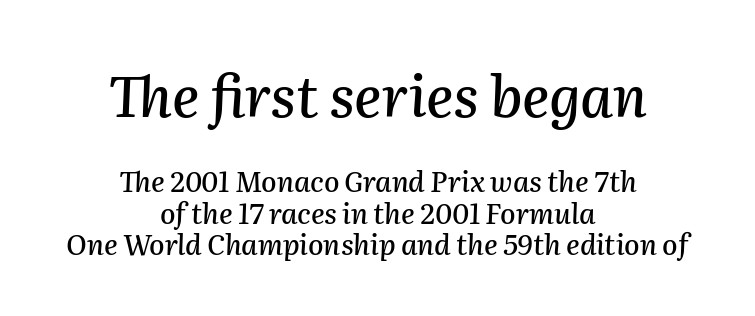
Underline: absent. Rows of type sit shoulder to shoulder in the vertical direction. Inter-character spacing is left at the font's built-in metrics. Between these two stacked blocks, the higher one wins on size.
